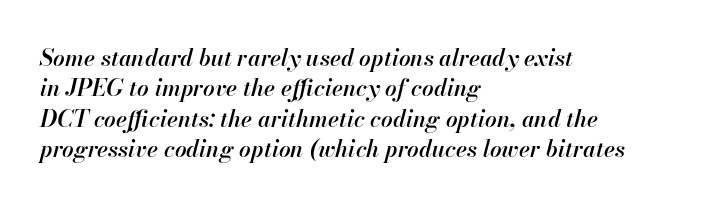
Q: Is the text bold? A: Semi-bold.
Q: Is the text italic (slanted)? A: Yes, it leans right by about 13 degrees.
Q: Is the text underlined? A: No.
Q: How is the paragraph aligned? A: Left-aligned.
Q: Is the spacing between letters normal or unusually wide? A: Normal.
Q: Is the spacing between lines tight, normal or loose? A: Normal.
